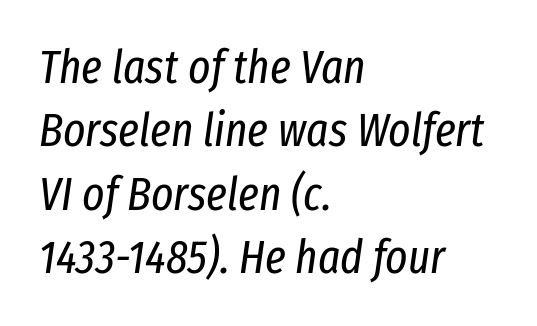
The image shows 47 px regular-weight, condensed type, italic (leaning right); set left-aligned, normal line spacing (1.35x), normal letter spacing, not underlined; low stroke contrast and a medium x-height.
